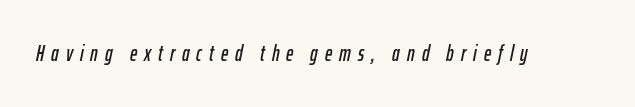
{"italic": "yes", "lean": "right", "slant_degrees": 12, "underline": "no", "letter_spacing": "wide", "letter_spacing_em": 0.32, "glyph_px": 22}
